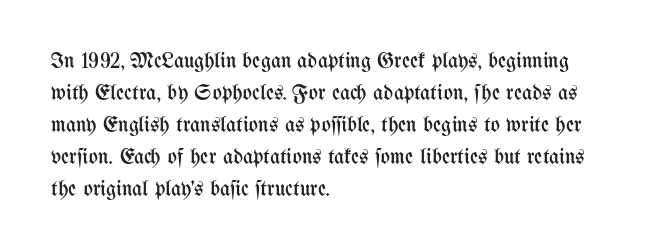
Q: Is the text bold? A: No.
Q: Is the text italic (slanted)? A: No, it is upright.
Q: Is the text underlined? A: No.
Q: How is the paragraph aligned? A: Left-aligned.
Q: Is the spacing between letters normal or unusually wide? A: Normal.
Q: Is the spacing between lines tight, normal or loose? A: Normal.
